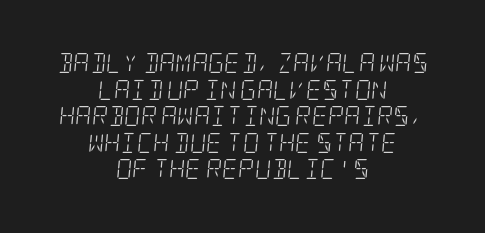
The image shows 20 px text type, italic (leaning right); set centered, normal line spacing (1.33x), normal letter spacing, not underlined.
